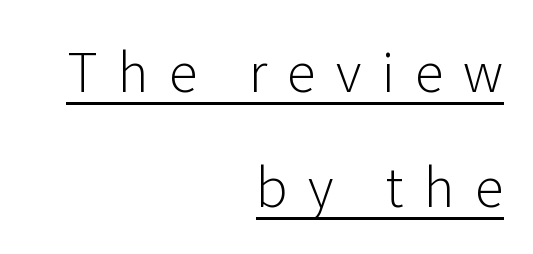
Is the block centered? No — it sits flush against the right margin. The characters display no serif detailing; their extremities are plain. Do the characters align in a grid? No, the font is proportional. Vertical stems look standard width or narrower in stroke.
